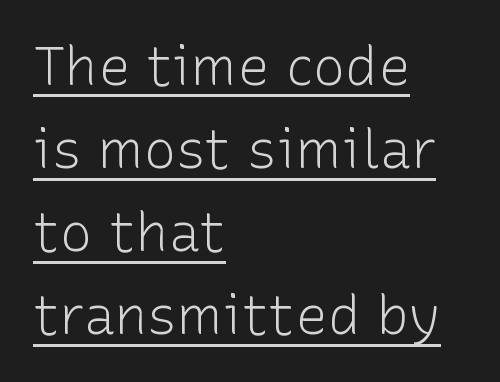
Q: Is the text bold? A: No.
Q: Is the text italic (slanted)? A: No, it is upright.
Q: Is the typeface a serif or a sans-serif typeface? A: Sans-serif.
Q: Is the text underlined? A: Yes.
Q: How is the paragraph aligned? A: Left-aligned.
Q: Is the spacing between letters normal or unusually wide? A: Normal.
Q: Is the spacing between lines tight, normal or loose? A: Normal.
Q: Width (condensed, normal, or wide)? A: Normal.
Q: Stroke contrast? A: Low.
Q: x-height? A: Medium.
Q: Monospaced? A: No.
